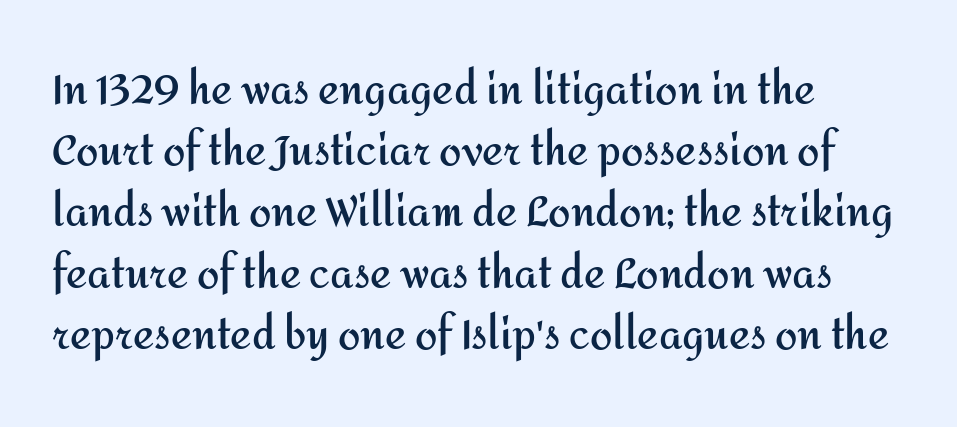
The image shows 40 px semibold sans-serif type, upright; set left-aligned, normal line spacing (1.53x), normal letter spacing, not underlined; medium stroke contrast and a medium x-height.
